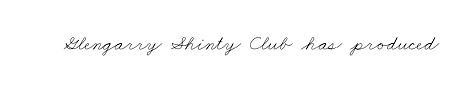
{"bold": "no", "underline": "no", "letter_spacing": "normal", "letter_spacing_em": 0.0, "glyph_px": 21}
